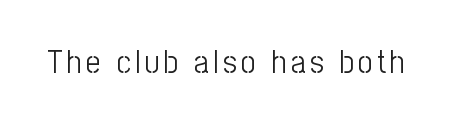
{"serif": "no", "italic": "no", "bold": "no", "weight": "light", "width": "condensed", "stroke_contrast": "low", "x_height": "medium", "monospaced": "no", "underline": "no", "glyph_px": 32}
